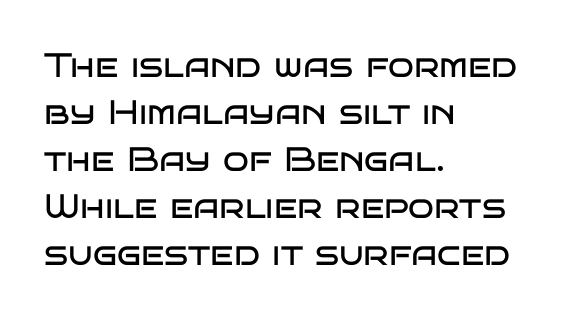
{"serif": "no", "italic": "no", "bold": "no", "weight": "regular", "width": "wide", "stroke_contrast": "low", "x_height": "large", "monospaced": "no", "underline": "no", "align": "left", "line_spacing": "normal", "line_spacing_ratio": 1.38, "letter_spacing": "normal", "letter_spacing_em": 0.0, "glyph_px": 34}
